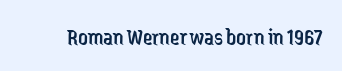
The image shows 24 px text type, upright; set normal letter spacing, not underlined.
